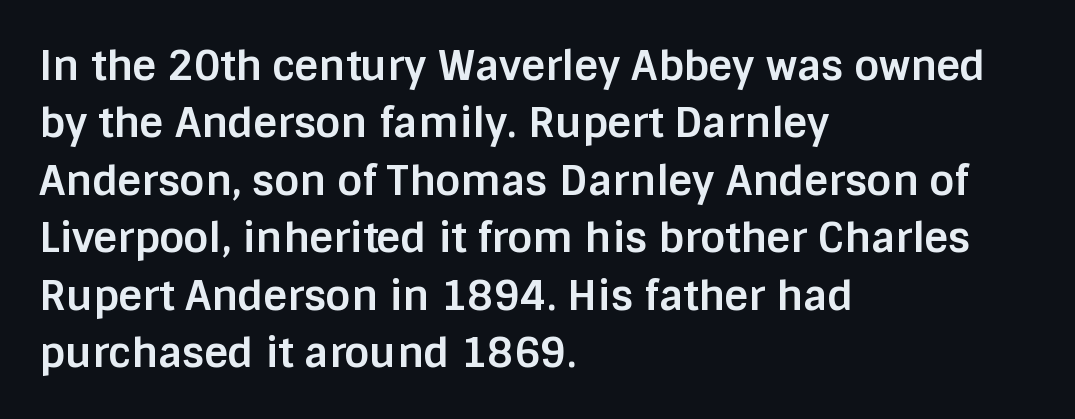
{"serif": "no", "italic": "no", "bold": "yes", "weight": "bold", "width": "normal", "stroke_contrast": "low", "x_height": "large", "monospaced": "no", "underline": "no", "align": "left", "line_spacing": "normal", "line_spacing_ratio": 1.4, "letter_spacing": "normal", "letter_spacing_em": 0.0, "glyph_px": 41}
